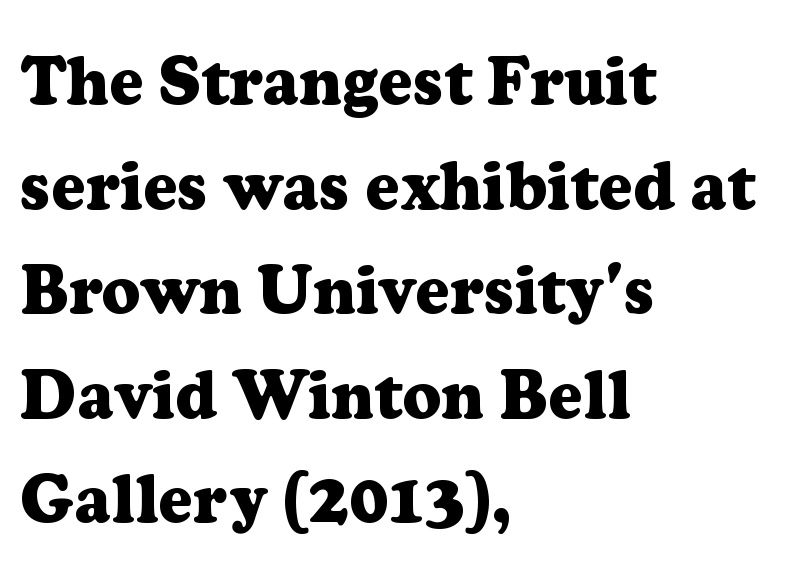
The image shows 67 px heavy serif type, upright; set left-aligned, normal line spacing (1.56x), normal letter spacing, not underlined; low stroke contrast and a medium x-height.
